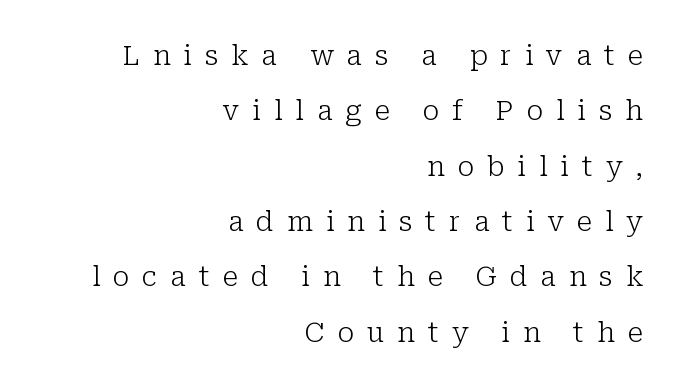
Q: Is the text bold? A: No.
Q: Is the text italic (slanted)? A: No, it is upright.
Q: Is the text underlined? A: No.
Q: How is the paragraph aligned? A: Right-aligned.
Q: Is the spacing between letters normal or unusually wide? A: Unusually wide.
Q: Is the spacing between lines tight, normal or loose? A: Loose.
